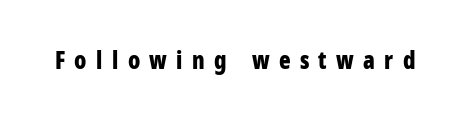
Q: Is the text bold? A: Yes.
Q: Is the text italic (slanted)? A: No, it is upright.
Q: Is the text underlined? A: No.
Q: Is the spacing between letters normal or unusually wide? A: Unusually wide.
